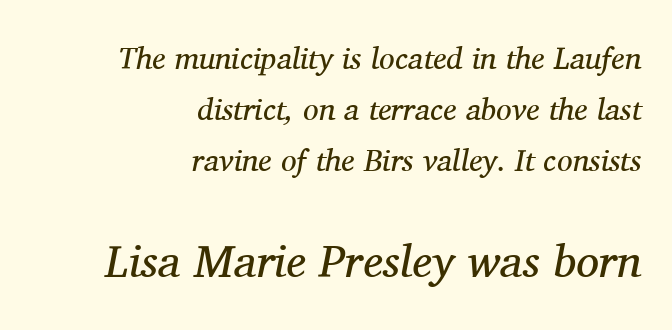
The glyphs are unaccompanied by any horizontal stroke below them. Spacing verdict: proportional, widths tailored to each character. Tracking here is standard; glyphs follow each other at the usual distance. Think standard paragraph weight, or any step lighter than that.
